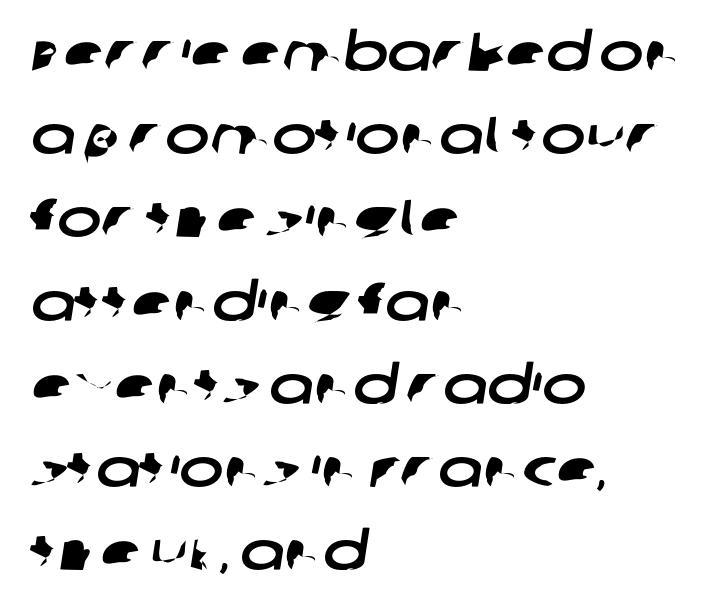
{"serif": "no", "width": "wide", "stroke_contrast": "low", "x_height": "large", "monospaced": "no", "underline": "no", "align": "left", "line_spacing": "normal", "line_spacing_ratio": 1.57, "letter_spacing": "normal", "letter_spacing_em": 0.0, "glyph_px": 53}
